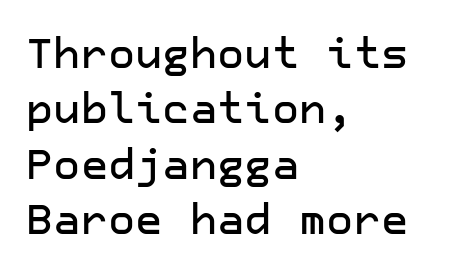
Q: Is the text italic (slanted)? A: No, it is upright.
Q: Is the typeface a serif or a sans-serif typeface? A: Sans-serif.
Q: Is the text underlined? A: No.
Q: How is the paragraph aligned? A: Left-aligned.
Q: Is the spacing between letters normal or unusually wide? A: Normal.
Q: Is the spacing between lines tight, normal or loose? A: Normal.
Q: Width (condensed, normal, or wide)? A: Normal.
Q: Stroke contrast? A: Low.
Q: x-height? A: Medium.
